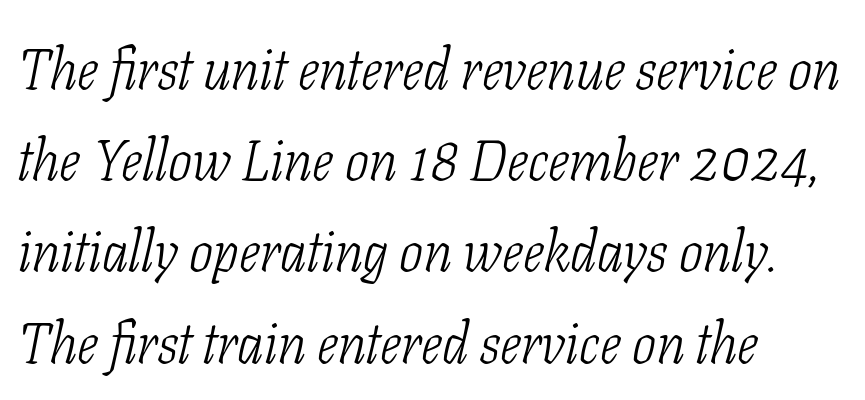
The image shows 57 px light, condensed serif type, italic (leaning right); set left-aligned, normal line spacing (1.6x), normal letter spacing, not underlined; low stroke contrast and a medium x-height.
